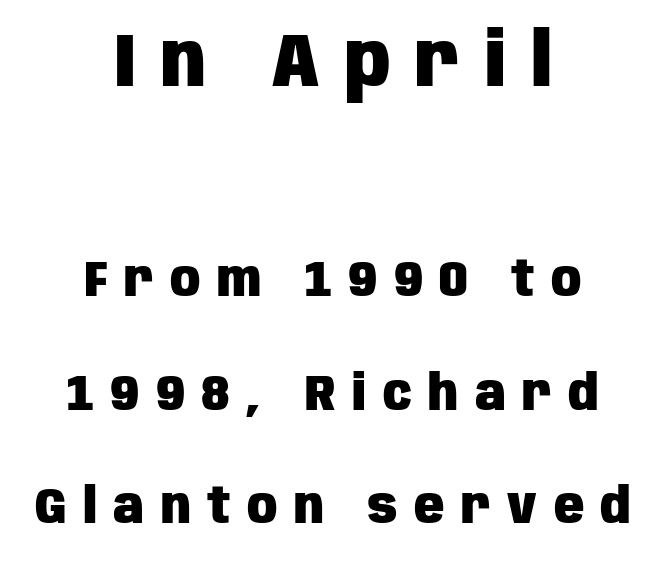
{"serif": "no", "italic": "no", "bold": "yes", "weight": "heavy", "width": "condensed", "stroke_contrast": "low", "x_height": "large", "monospaced": "no", "underline": "no", "align": "center", "line_spacing": "loose", "line_spacing_ratio": 2.27, "letter_spacing": "wide", "letter_spacing_em": 0.33, "larger_block": "first", "size_ratio": 1.5, "glyph_px": 75}
